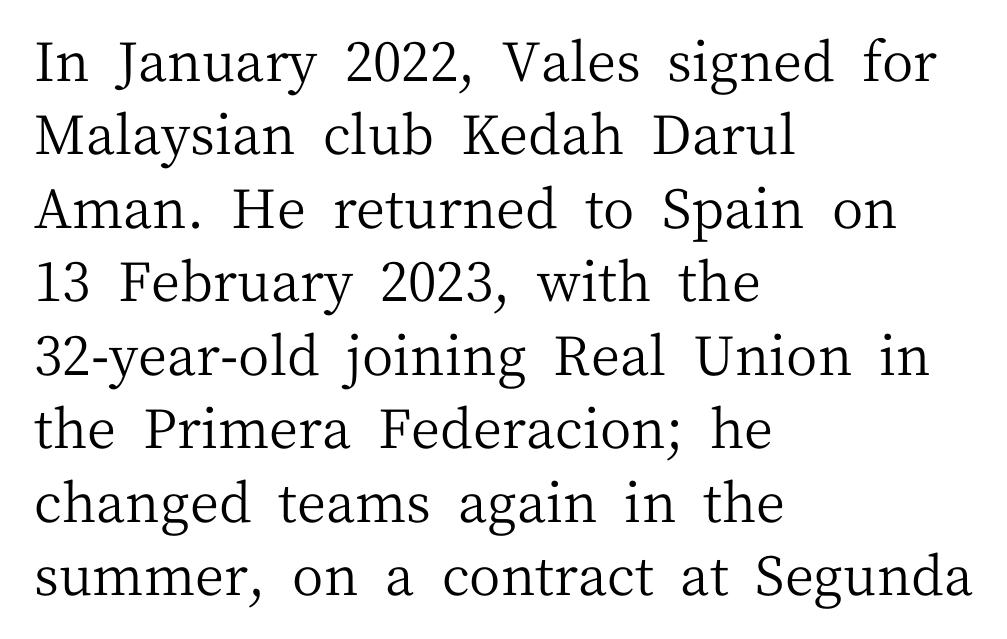
Check where the strokes stop: tiny serifs finish them off. Summary of vertical rhythm: regular, with standard interline spacing. Spacing between characters is what you'd get straight out of the box. Tall strokes in this sample are plumb rather than angled. The specimen omits any rule beneath the text block's lines. Summary of weight: not heavy and not bold.
